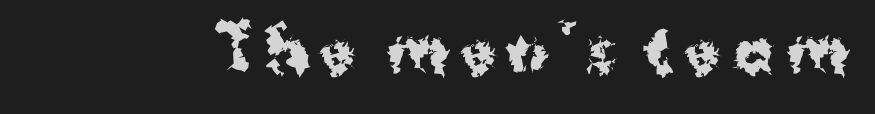
{"serif": "no", "italic": "no", "bold": "yes", "weight": "bold", "width": "normal", "stroke_contrast": "medium", "x_height": "medium", "monospaced": "no", "underline": "no", "glyph_px": 59}
